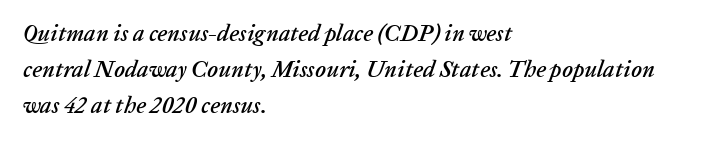
Teacher's note: observe the even left margin — that is flush-left alignment. Clear beneath every line of the passage. In terms of leading, this rendering sits right in the middle. Students, note that the glyphs here touch the page at normal intervals. This is oblique type, the kind used for emphasis or titles.
